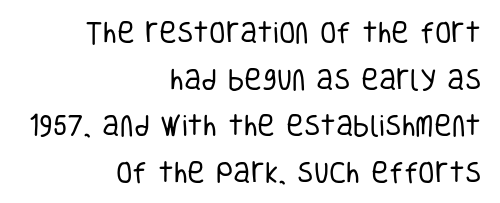
{"italic": "no", "bold": "no", "underline": "no", "align": "right", "line_spacing": "loose", "line_spacing_ratio": 1.94, "letter_spacing": "normal", "letter_spacing_em": 0.0, "glyph_px": 24}
